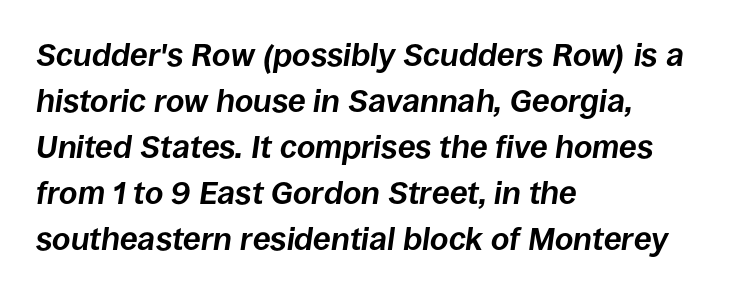
{"italic": "yes", "lean": "right", "slant_degrees": 8, "bold": "yes", "weight": "bold", "width": "normal", "stroke_contrast": "low", "x_height": "large", "monospaced": "no", "underline": "no", "align": "left", "line_spacing": "normal", "line_spacing_ratio": 1.44, "letter_spacing": "normal", "letter_spacing_em": 0.0, "glyph_px": 32}
